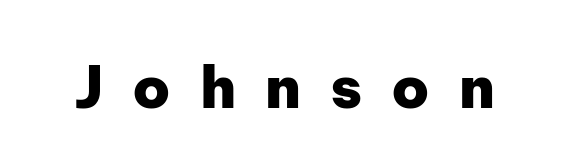
{"serif": "no", "italic": "no", "bold": "yes", "weight": "heavy", "width": "normal", "stroke_contrast": "low", "x_height": "medium", "monospaced": "no", "underline": "no", "letter_spacing": "wide", "letter_spacing_em": 0.5, "glyph_px": 58}
